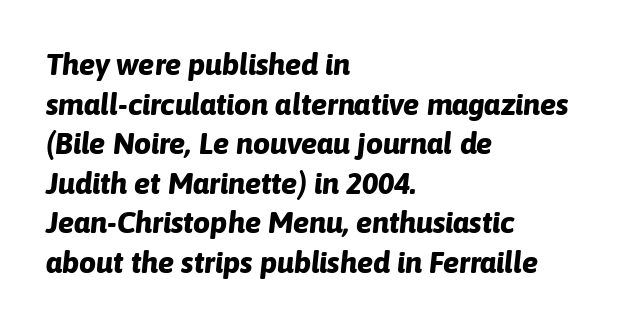
The image shows 30 px bold type, italic (leaning right); set left-aligned, normal line spacing (1.32x), normal letter spacing, not underlined; low stroke contrast and a medium x-height.
